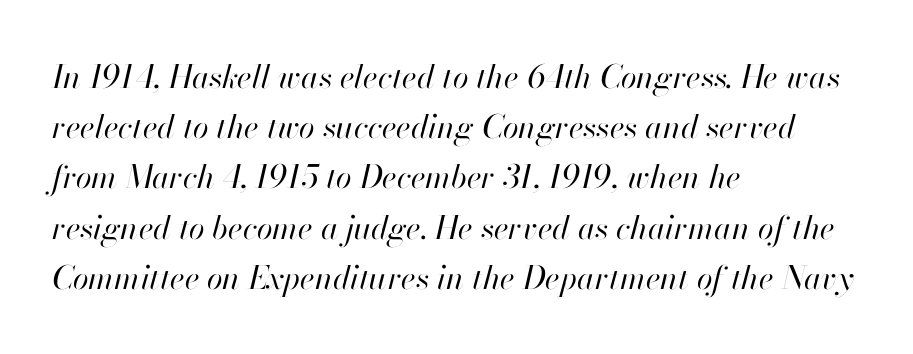
Spacing verdict: proportional, widths tailored to each character. Compared with ordinary roman type, these characters are visibly tilted. Students, note that the glyphs here touch the page at normal intervals. All the whitespace from short lines collects on the right.
